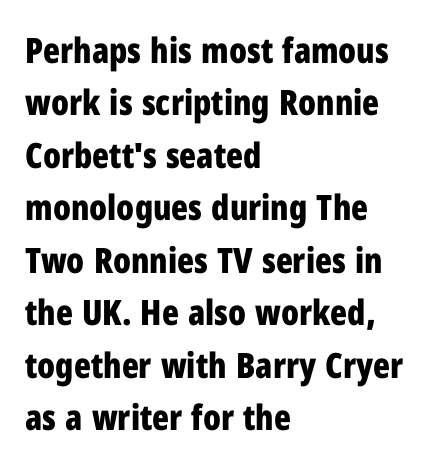
The image shows 35 px bold, condensed sans-serif type, upright; set left-aligned, normal line spacing (1.5x), normal letter spacing, not underlined; low stroke contrast and a medium x-height.
